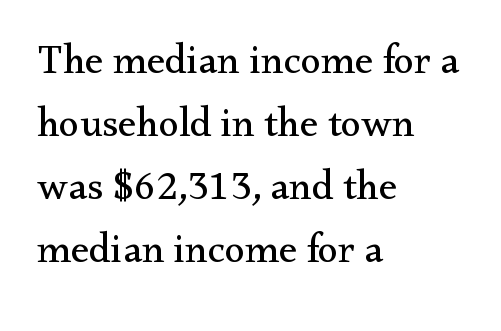
The image shows 41 px regular-weight serif type, upright; set left-aligned, normal line spacing (1.54x), normal letter spacing, not underlined; medium stroke contrast and a small x-height.
